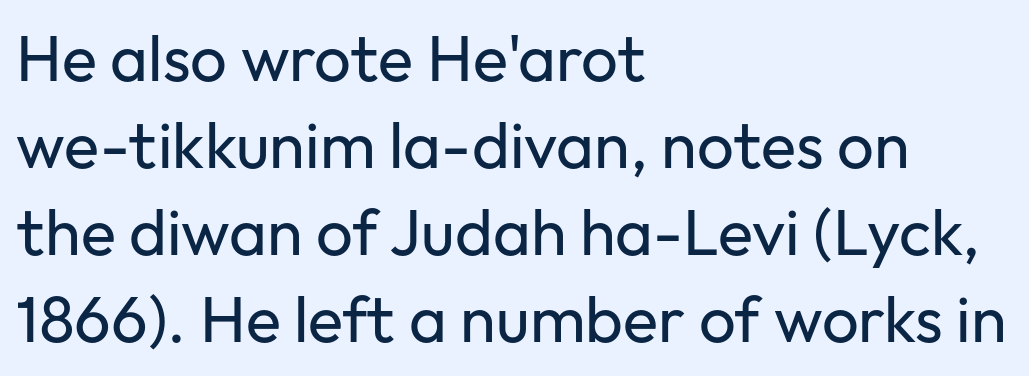
The image shows 65 px regular-weight sans-serif type, upright; set left-aligned, normal line spacing (1.34x), normal letter spacing, not underlined; low stroke contrast and a medium x-height.
